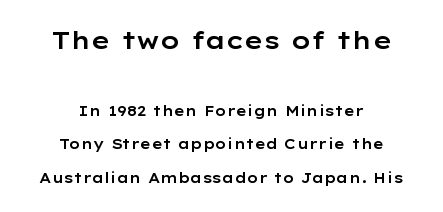
The line-height multiplier appears high, well above default. Top chunk: large. Bottom chunk: small. Posture: vertical. Centered paragraph, ragged on both sides. A clean baseline with only descenders dipping below it. The face used here is rendered with its standard letterfit.
